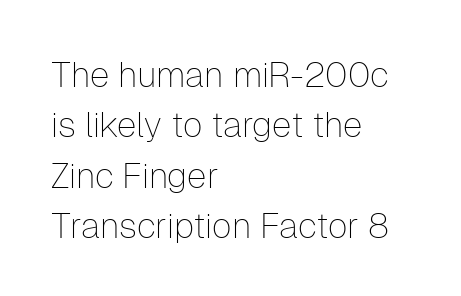
{"serif": "no", "italic": "no", "bold": "no", "weight": "thin", "width": "normal", "stroke_contrast": "low", "x_height": "medium", "monospaced": "no", "underline": "no", "align": "left", "line_spacing": "normal", "line_spacing_ratio": 1.44, "letter_spacing": "normal", "letter_spacing_em": 0.0, "glyph_px": 35}
